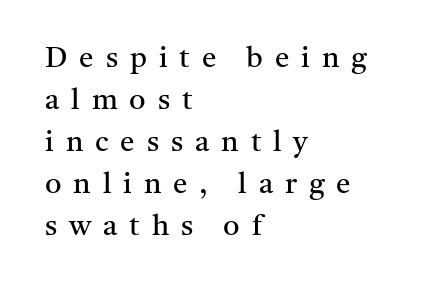
The baseline area is clear. Unbolded letterforms with no extra heft. Here the designer chose a conventional face with non-uniform glyph widths. Nope, not italic — everything's standing straight. The text block is weighted toward the left margin, trailing off unevenly rightward.
